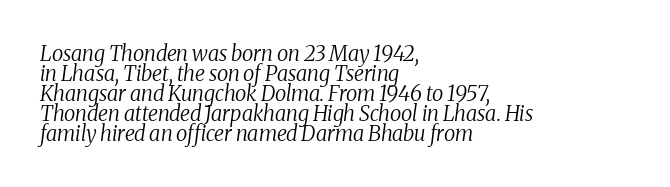
Which margin do the lines hug? The left one — the right edge is uneven. Any mark beneath the type? The region is blank. The lettering tilts uniformly, giving the passage an italic look. The strokes are not fattened; the text isn't bold. These lines keep a tight, regular rhythm from letter to letter.
